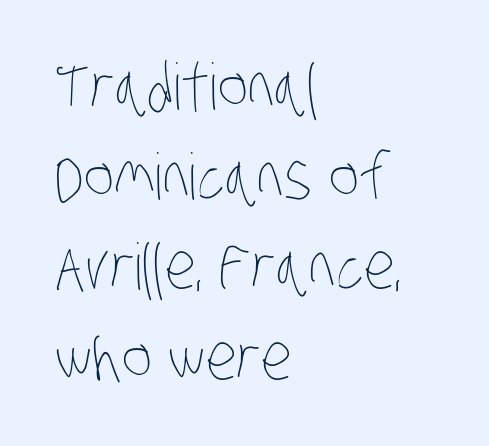
{"bold": "no", "weight": "thin", "width": "condensed", "stroke_contrast": "low", "x_height": "large", "monospaced": "no", "underline": "no", "align": "left", "line_spacing": "normal", "line_spacing_ratio": 1.41, "letter_spacing": "normal", "letter_spacing_em": 0.0, "glyph_px": 64}
